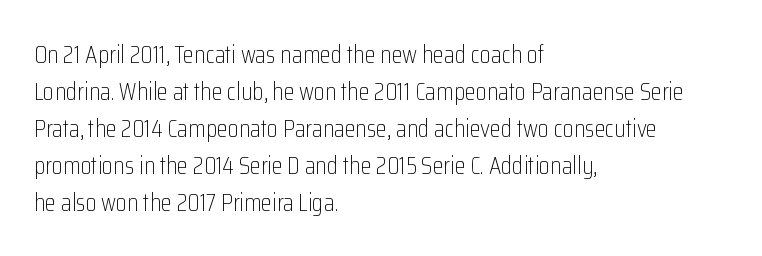
Q: Is the text bold? A: No.
Q: Is the text italic (slanted)? A: No, it is upright.
Q: Is the text underlined? A: No.
Q: How is the paragraph aligned? A: Left-aligned.
Q: Is the spacing between letters normal or unusually wide? A: Normal.
Q: Is the spacing between lines tight, normal or loose? A: Normal.
